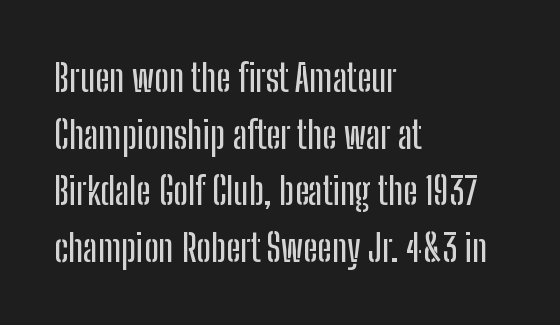
{"serif": "no", "italic": "no", "width": "condensed", "stroke_contrast": "low", "x_height": "medium", "monospaced": "no", "underline": "no", "align": "left", "line_spacing": "normal", "line_spacing_ratio": 1.49, "letter_spacing": "normal", "letter_spacing_em": 0.0, "glyph_px": 38}
